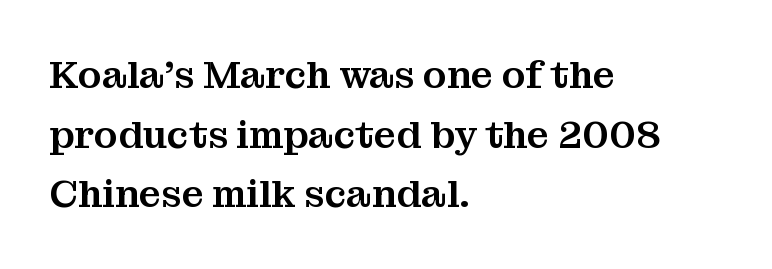
{"serif": "yes", "italic": "no", "width": "normal", "stroke_contrast": "medium", "x_height": "medium", "monospaced": "no", "underline": "no", "align": "left", "line_spacing": "normal", "line_spacing_ratio": 1.53, "letter_spacing": "normal", "letter_spacing_em": 0.0, "glyph_px": 39}
